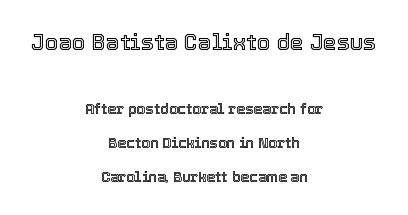
Q: Is the text italic (slanted)? A: No, it is upright.
Q: Is the text underlined? A: No.
Q: How is the paragraph aligned? A: Centered.
Q: Is the spacing between letters normal or unusually wide? A: Normal.
Q: Is the spacing between lines tight, normal or loose? A: Loose.
Q: Which block of text is set in a larger size, the first (top) or the second (bottom)? A: The first (top) one.
